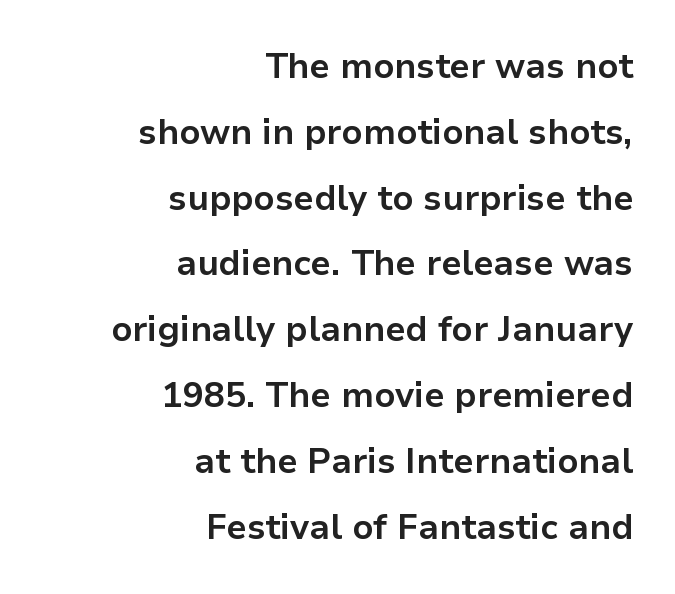
Q: Is the text bold? A: Yes.
Q: Is the text italic (slanted)? A: No, it is upright.
Q: Is the typeface a serif or a sans-serif typeface? A: Sans-serif.
Q: Is the text underlined? A: No.
Q: How is the paragraph aligned? A: Right-aligned.
Q: Is the spacing between letters normal or unusually wide? A: Normal.
Q: Width (condensed, normal, or wide)? A: Normal.
Q: Stroke contrast? A: Low.
Q: x-height? A: Medium.
Q: Monospaced? A: No.
